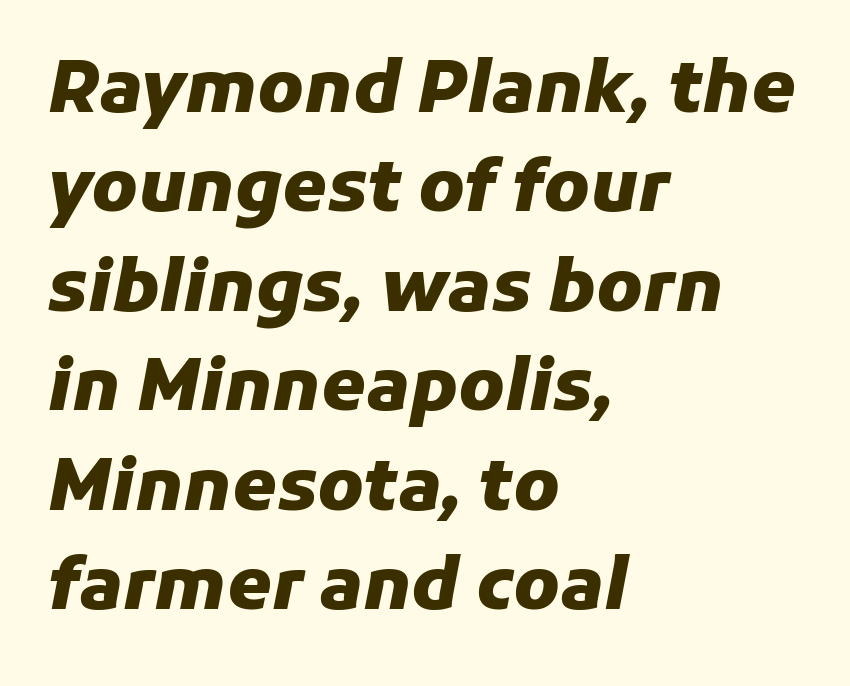
{"italic": "yes", "lean": "right", "slant_degrees": 11, "bold": "yes", "weight": "heavy", "width": "normal", "stroke_contrast": "low", "x_height": "medium", "monospaced": "no", "underline": "no", "align": "left", "line_spacing": "normal", "line_spacing_ratio": 1.4, "letter_spacing": "normal", "letter_spacing_em": 0.0, "glyph_px": 71}
